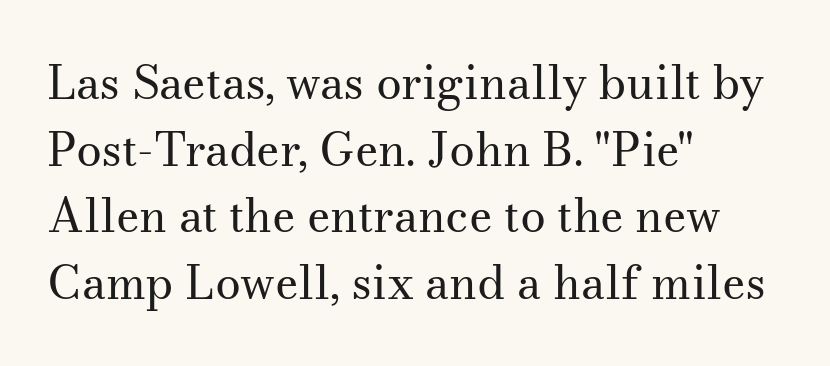
Descenders are the only things crossing below the line. Do the characters align in a grid? No, the font is proportional. The typeface chosen for these lines features serifs. This block has exactly the height ordinary leading produces.
